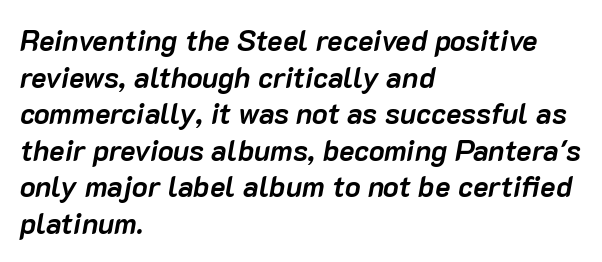
The image shows 29 px semibold type, italic (leaning right); set left-aligned, normal line spacing (1.26x), normal letter spacing, not underlined; low stroke contrast and a medium x-height.
